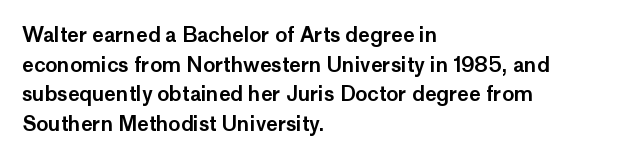
The words here are not underlined. Compared with typical paragraphs, the rows here are spaced about the same. Leftover space on each line is placed entirely after the last word. Students, note that the glyphs here touch the page at normal intervals. Italic: no, the glyphs are upright roman.
